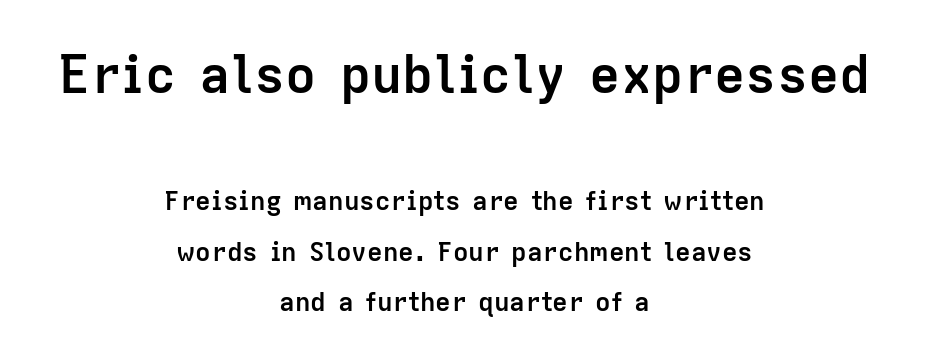
The image shows 52 px semibold sans-serif type, upright; set centered, loose line spacing (1.94x), normal letter spacing, not underlined; the first (top) block is 2.0x larger; low stroke contrast and a medium x-height.
